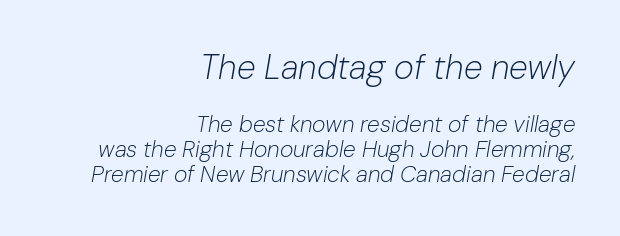
{"italic": "yes", "lean": "right", "slant_degrees": 10, "bold": "no", "weight": "light", "width": "normal", "stroke_contrast": "low", "x_height": "medium", "monospaced": "no", "underline": "no", "align": "right", "line_spacing": "tight", "line_spacing_ratio": 1.09, "letter_spacing": "normal", "letter_spacing_em": 0.0, "larger_block": "first", "size_ratio": 1.48, "glyph_px": 34}
